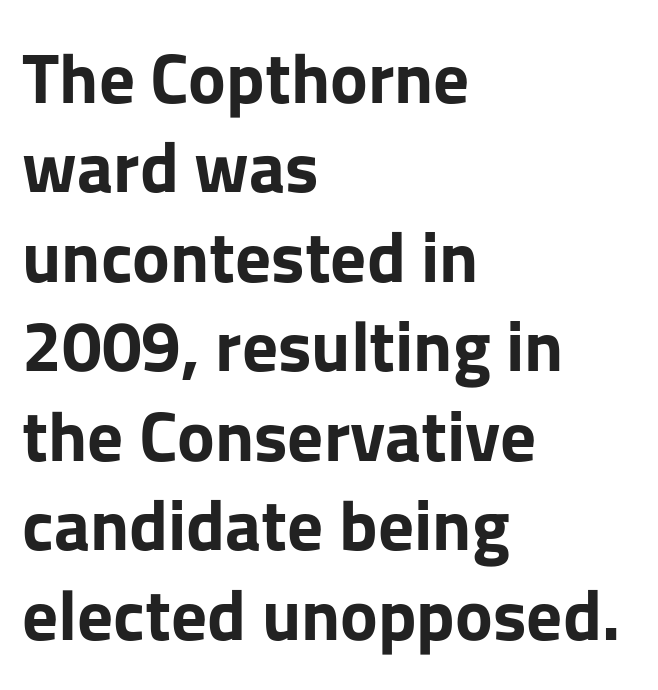
Q: Is the text bold? A: Yes.
Q: Is the text italic (slanted)? A: No, it is upright.
Q: Is the typeface a serif or a sans-serif typeface? A: Sans-serif.
Q: Is the text underlined? A: No.
Q: How is the paragraph aligned? A: Left-aligned.
Q: Is the spacing between letters normal or unusually wide? A: Normal.
Q: Is the spacing between lines tight, normal or loose? A: Normal.
Q: Width (condensed, normal, or wide)? A: Normal.
Q: Stroke contrast? A: Low.
Q: x-height? A: Medium.
Q: Monospaced? A: No.
